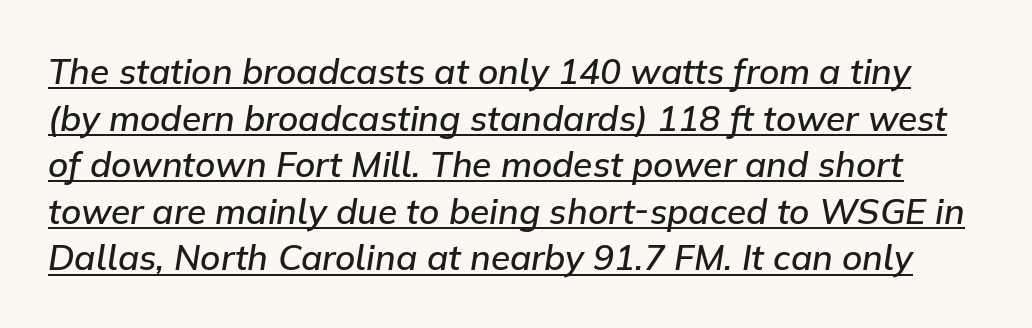
{"italic": "yes", "lean": "right", "slant_degrees": 9, "bold": "semi", "weight": "semibold", "width": "normal", "stroke_contrast": "low", "x_height": "medium", "monospaced": "no", "underline": "yes", "line_spacing": "normal", "line_spacing_ratio": 1.33, "letter_spacing": "normal", "letter_spacing_em": 0.0, "glyph_px": 35}
